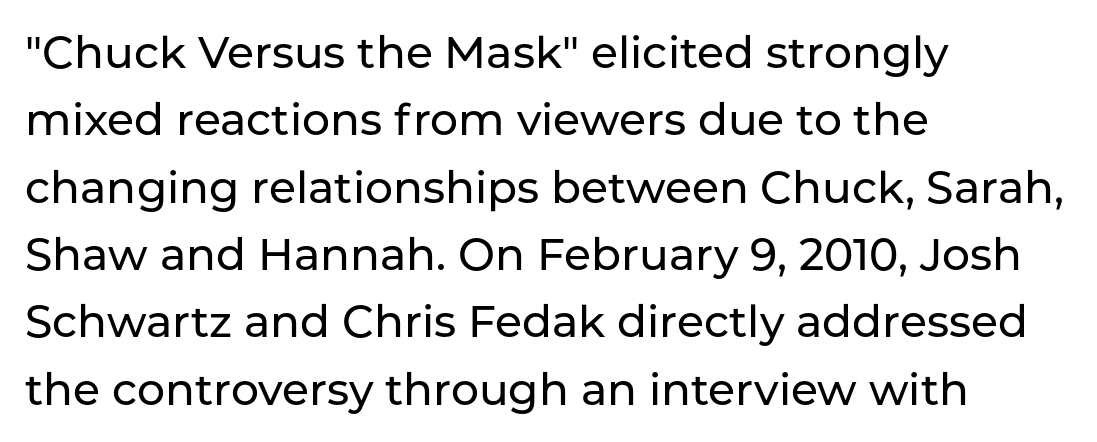
Q: Is the text italic (slanted)? A: No, it is upright.
Q: Is the typeface a serif or a sans-serif typeface? A: Sans-serif.
Q: Is the text underlined? A: No.
Q: How is the paragraph aligned? A: Left-aligned.
Q: Is the spacing between letters normal or unusually wide? A: Normal.
Q: Is the spacing between lines tight, normal or loose? A: Normal.
Q: Width (condensed, normal, or wide)? A: Normal.
Q: Stroke contrast? A: Low.
Q: x-height? A: Medium.
Q: Monospaced? A: No.
